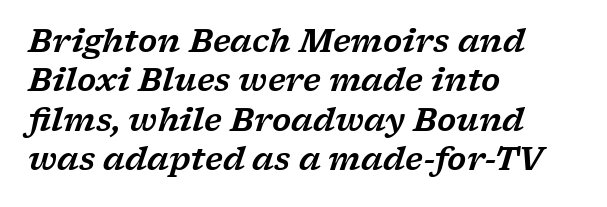
{"serif": "yes", "italic": "yes", "lean": "right", "slant_degrees": 17, "width": "wide", "stroke_contrast": "low", "x_height": "medium", "monospaced": "no", "underline": "no", "align": "left", "line_spacing": "normal", "line_spacing_ratio": 1.27, "letter_spacing": "normal", "letter_spacing_em": 0.0, "glyph_px": 31}
